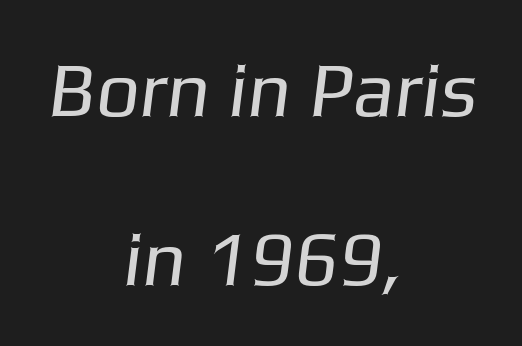
The image shows 77 px regular-weight sans-serif type; set centered, loose line spacing (2.2x), normal letter spacing, not underlined; low stroke contrast and a medium x-height.
